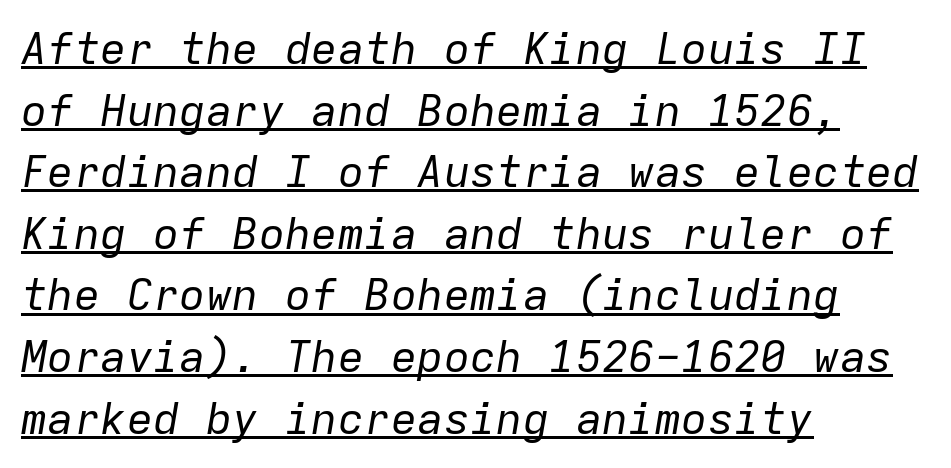
You can tell it's italic because the verticals aren't actually vertical. This reads as an unemphasized weight, regular at the heaviest. These lines sit exactly where default settings would place them. Note the uniform advance width — an 'i' takes as much space as an 'm'.
